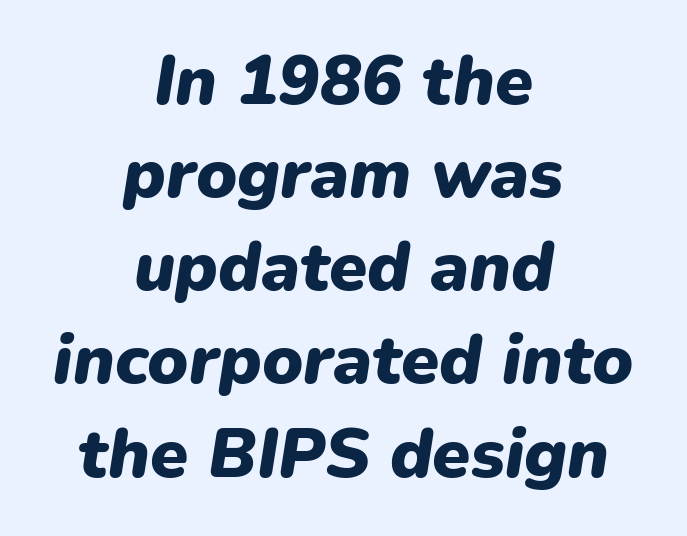
The lines are quadded center. Students, note that the glyphs here touch the page at normal intervals. The passage shown stacks its lines at a standard gap. Quick note: italic.
